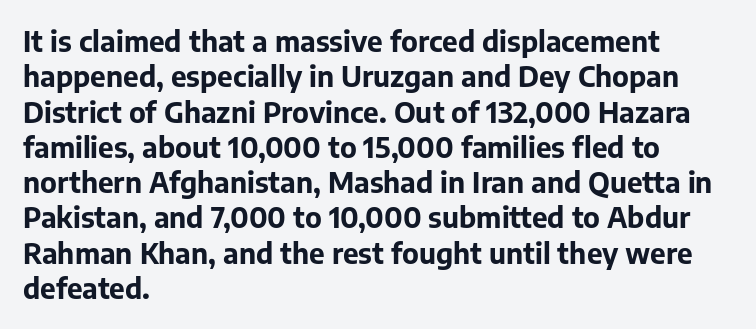
Q: Is the text bold? A: Yes.
Q: Is the text italic (slanted)? A: No, it is upright.
Q: Is the typeface a serif or a sans-serif typeface? A: Sans-serif.
Q: Is the text underlined? A: No.
Q: How is the paragraph aligned? A: Left-aligned.
Q: Is the spacing between letters normal or unusually wide? A: Normal.
Q: Is the spacing between lines tight, normal or loose? A: Normal.
Q: Width (condensed, normal, or wide)? A: Normal.
Q: Stroke contrast? A: Low.
Q: x-height? A: Medium.
Q: Monospaced? A: No.
